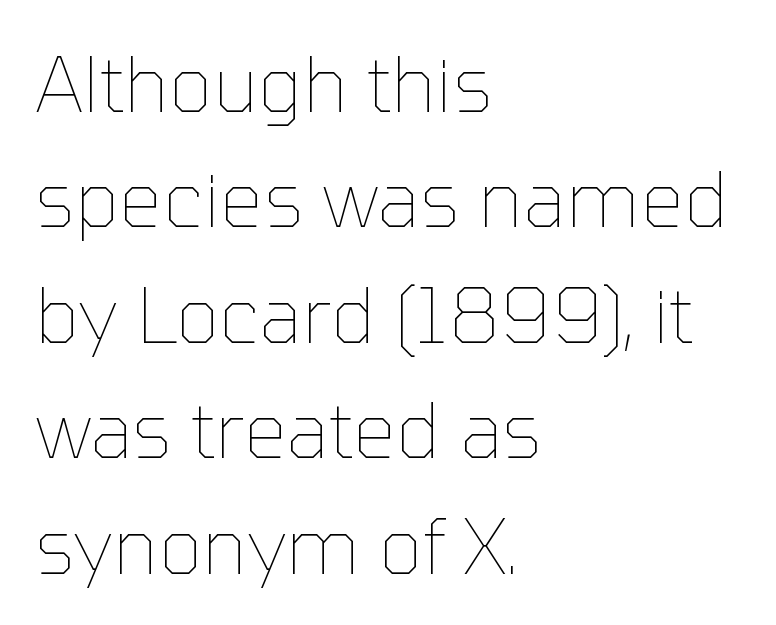
{"italic": "no", "bold": "no", "weight": "thin", "width": "normal", "stroke_contrast": "low", "x_height": "medium", "monospaced": "no", "underline": "no", "align": "left", "line_spacing": "normal", "line_spacing_ratio": 1.5, "letter_spacing": "normal", "letter_spacing_em": 0.0, "glyph_px": 77}
